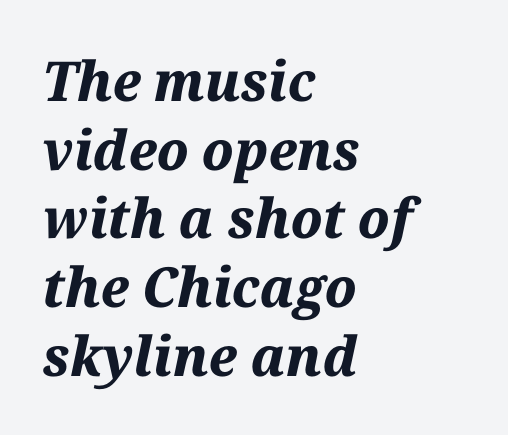
Q: Is the text bold? A: Yes.
Q: Is the text italic (slanted)? A: Yes, it leans right by about 12 degrees.
Q: Is the text underlined? A: No.
Q: How is the paragraph aligned? A: Left-aligned.
Q: Is the spacing between letters normal or unusually wide? A: Normal.
Q: Is the spacing between lines tight, normal or loose? A: Normal.
Q: Width (condensed, normal, or wide)? A: Normal.
Q: Stroke contrast? A: Medium.
Q: x-height? A: Medium.
Q: Monospaced? A: No.
